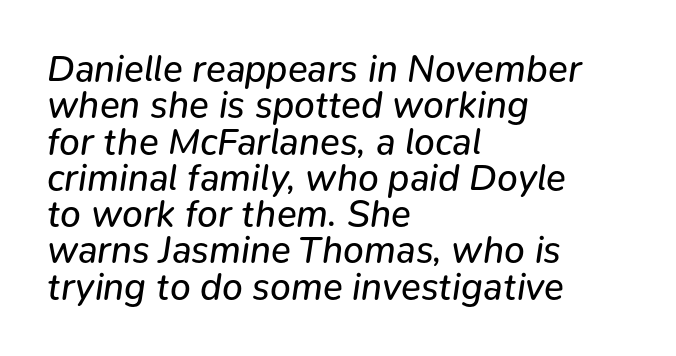
{"italic": "yes", "lean": "right", "slant_degrees": 9, "bold": "no", "weight": "regular", "width": "normal", "stroke_contrast": "low", "x_height": "medium", "monospaced": "no", "underline": "no", "align": "left", "line_spacing": "tight", "line_spacing_ratio": 0.98, "letter_spacing": "normal", "letter_spacing_em": 0.0, "glyph_px": 37}
